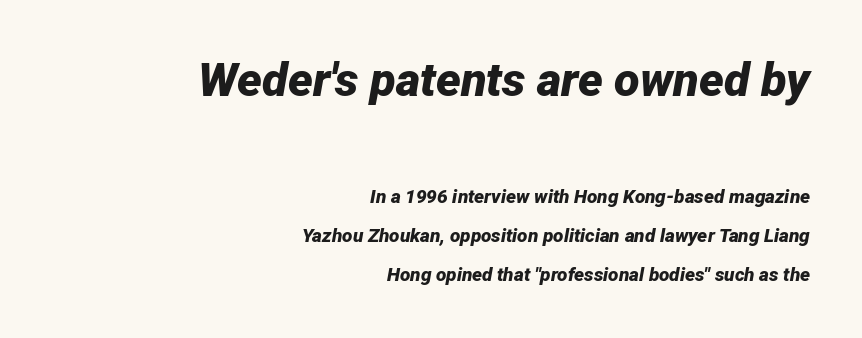
{"italic": "yes", "lean": "right", "slant_degrees": 12, "bold": "yes", "weight": "bold", "width": "normal", "stroke_contrast": "low", "x_height": "medium", "monospaced": "no", "underline": "no", "align": "right", "line_spacing": "loose", "line_spacing_ratio": 2.04, "letter_spacing": "normal", "letter_spacing_em": 0.0, "larger_block": "first", "size_ratio": 2.47, "glyph_px": 47}
